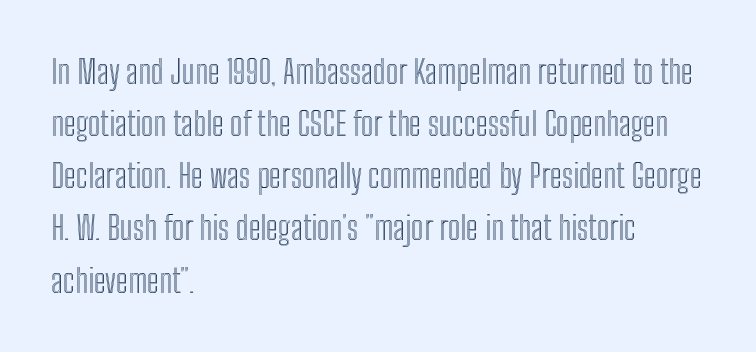
Q: Is the text italic (slanted)? A: No, it is upright.
Q: Is the text underlined? A: No.
Q: How is the paragraph aligned? A: Left-aligned.
Q: Is the spacing between letters normal or unusually wide? A: Normal.
Q: Is the spacing between lines tight, normal or loose? A: Normal.
Q: Width (condensed, normal, or wide)? A: Condensed.
Q: x-height? A: Medium.
Q: Monospaced? A: No.
